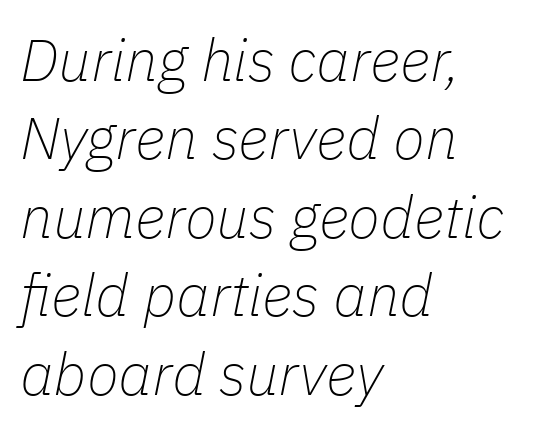
Q: Is the text bold? A: No.
Q: Is the text italic (slanted)? A: Yes, it leans right by about 11 degrees.
Q: Is the text underlined? A: No.
Q: How is the paragraph aligned? A: Left-aligned.
Q: Is the spacing between letters normal or unusually wide? A: Normal.
Q: Is the spacing between lines tight, normal or loose? A: Normal.
Q: Width (condensed, normal, or wide)? A: Normal.
Q: Stroke contrast? A: Low.
Q: x-height? A: Medium.
Q: Monospaced? A: No.
